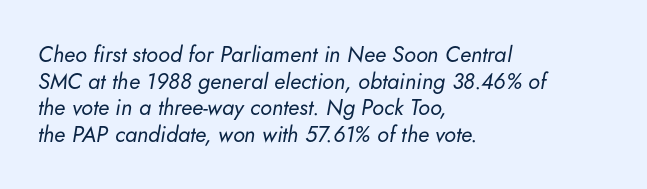
Tracking here is standard; glyphs follow each other at the usual distance. A classic flush-left, rag-right setting is used for this passage. A bare baseline throughout the passage. Quick note: italic. The typeface has the unassuming heft of standard copy or less.
